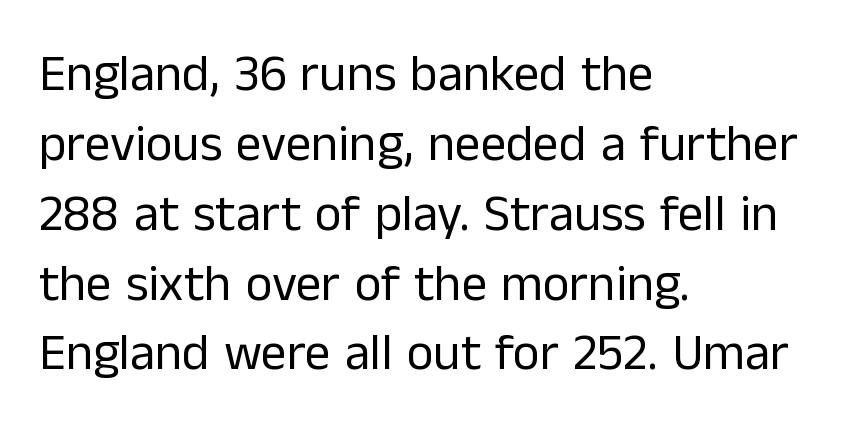
Compared with typical body copy, the letter spacing here is the same. Designer's note — italics off, roman on. Normally led — the rows are evenly, conventionally spaced. Horizontal alignment here is leftward, the default for most running prose. Is this a heavy cut? Hardly; it is regular or lighter.
